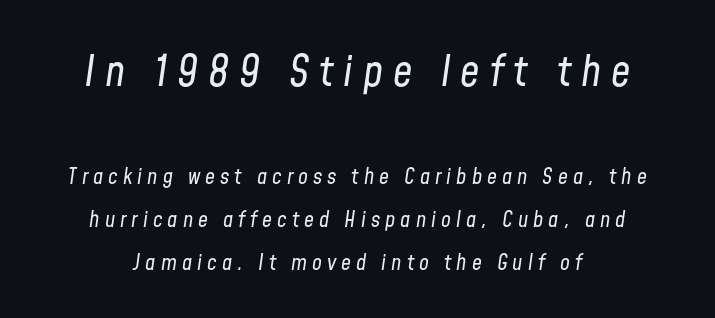
The image shows 43 px regular-weight, condensed type, italic (leaning right); set loose line spacing (1.96x), unusually wide letter spacing (+0.23 em), not underlined; the first (top) block is 1.95x larger; low stroke contrast and a medium x-height.
